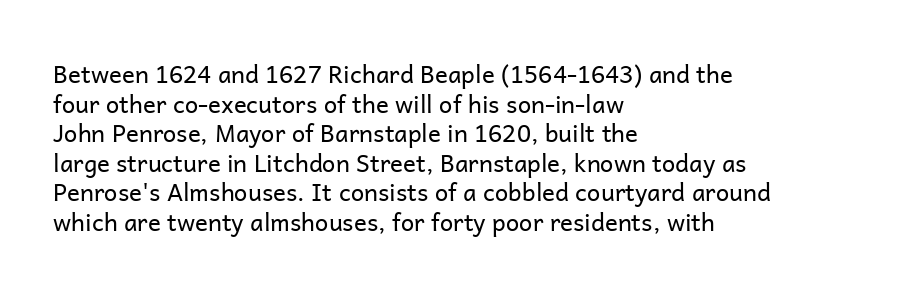
The image shows 24 px text type, upright; set left-aligned, line spacing 1.23x, normal letter spacing, not underlined.
